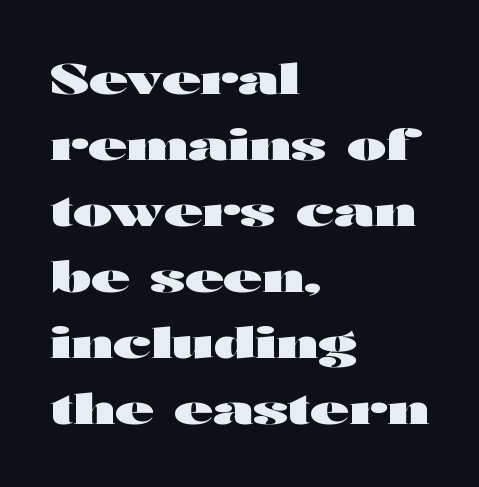
Q: Is the text bold? A: Yes.
Q: Is the text italic (slanted)? A: No, it is upright.
Q: Is the typeface a serif or a sans-serif typeface? A: Serif.
Q: Is the text underlined? A: No.
Q: How is the paragraph aligned? A: Left-aligned.
Q: Is the spacing between letters normal or unusually wide? A: Normal.
Q: Is the spacing between lines tight, normal or loose? A: Normal.
Q: Width (condensed, normal, or wide)? A: Wide.
Q: Stroke contrast? A: High.
Q: x-height? A: Medium.
Q: Monospaced? A: No.
